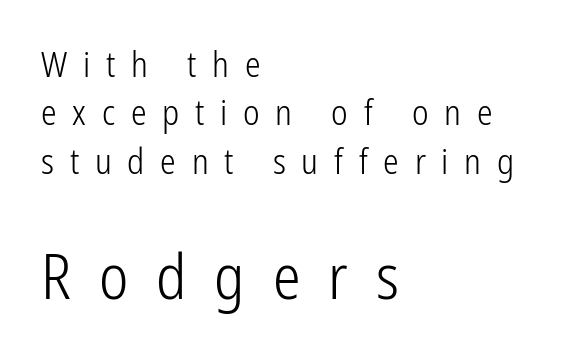
The image shows 62 px light, condensed sans-serif type, upright; set left-aligned, normal line spacing (1.38x), unusually wide letter spacing (+0.45 em), not underlined; the second (bottom) block is 1.77x larger; low stroke contrast and a medium x-height.
